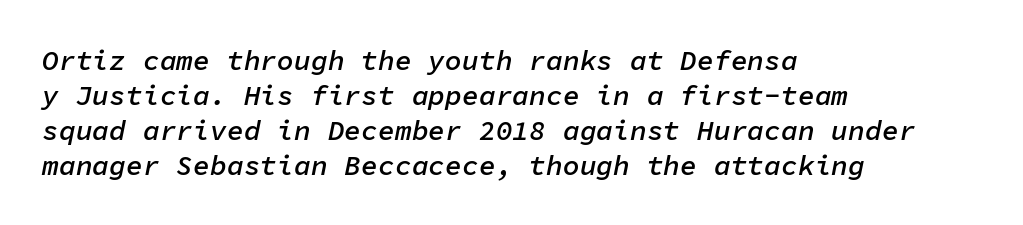
Q: Is the text bold? A: Semi-bold.
Q: Is the text italic (slanted)? A: Yes, it leans right by about 11 degrees.
Q: Is the text underlined? A: No.
Q: How is the paragraph aligned? A: Left-aligned.
Q: Is the spacing between letters normal or unusually wide? A: Normal.
Q: Is the spacing between lines tight, normal or loose? A: Normal.
Q: Width (condensed, normal, or wide)? A: Normal.
Q: Stroke contrast? A: Low.
Q: x-height? A: Medium.
Q: Monospaced? A: Yes.
